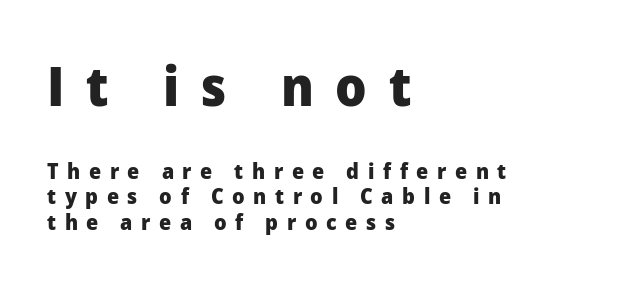
The image shows 55 px heavy sans-serif type, upright; set left-aligned, line spacing 1.16x, unusually wide letter spacing (+0.39 em), not underlined; the first (top) block is 2.5x larger; low stroke contrast and a medium x-height.
